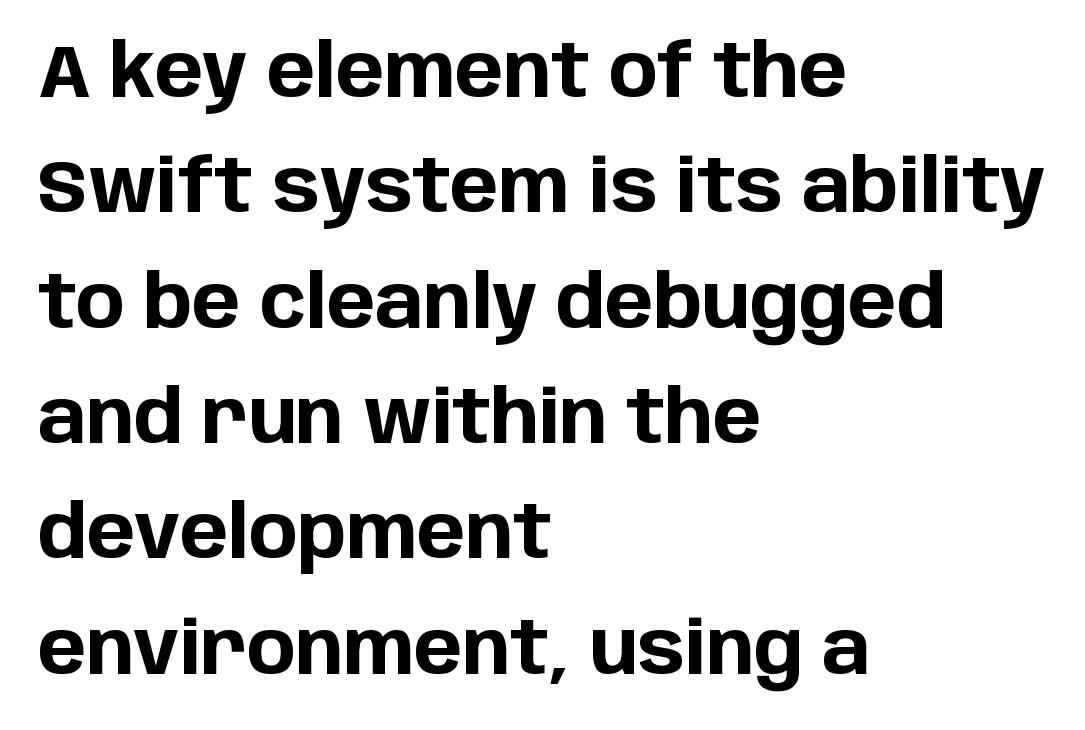
Regarding leading, the lines here are spaced in the standard way. The rendering uses natural spacing where letterforms have individual widths. Has an underline been added? It has not. The letters sit at their default tracking, neither squeezed nor spread. The passage shown is typeset with a sans-serif family.
